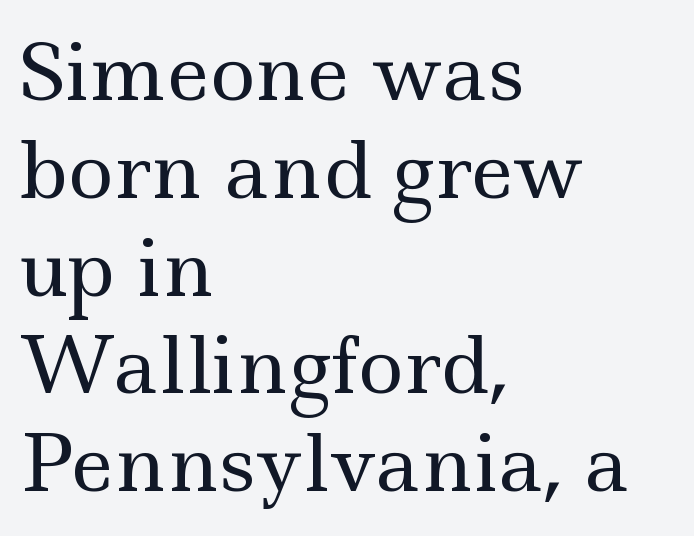
Do the characters align in a grid? No, the font is proportional. These lines sit exactly where default settings would place them. The passage shown has conventional tracking throughout. Honestly, there is no underline to notice here at all. The lines in this sample share a left origin and differ only in where they stop.
